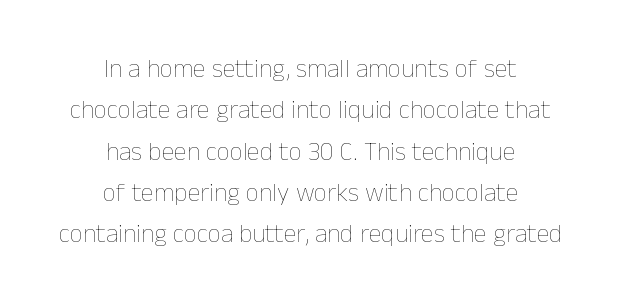
{"italic": "no", "bold": "no", "underline": "no", "align": "center", "line_spacing": "normal", "line_spacing_ratio": 1.59, "letter_spacing": "normal", "letter_spacing_em": 0.0, "glyph_px": 26}
